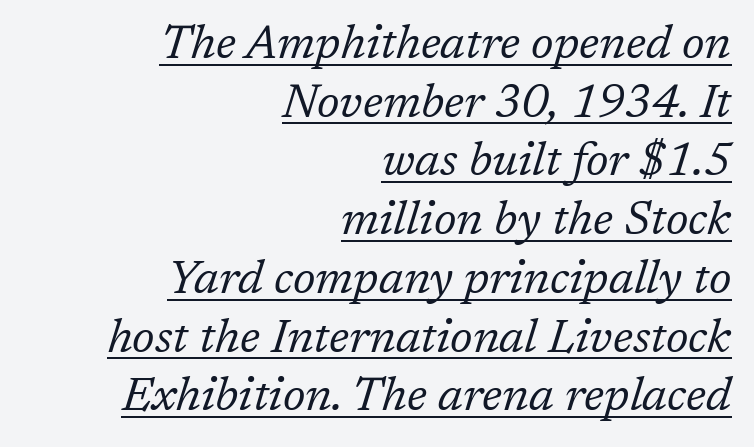
{"serif": "yes", "italic": "yes", "lean": "right", "slant_degrees": 17, "bold": "no", "weight": "regular", "width": "normal", "stroke_contrast": "low", "x_height": "medium", "monospaced": "no", "underline": "yes", "align": "right", "line_spacing": "normal", "line_spacing_ratio": 1.25, "letter_spacing": "normal", "letter_spacing_em": 0.0, "glyph_px": 47}
